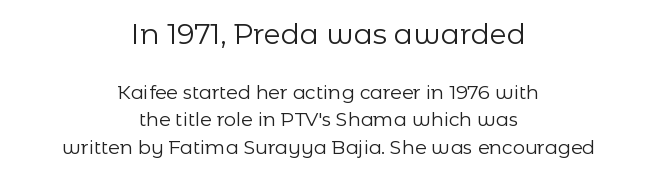
The image shows 28 px regular-weight sans-serif type, upright; set centered, normal line spacing (1.47x), normal letter spacing, not underlined; the first (top) block is 1.47x larger; low stroke contrast and a medium x-height.
